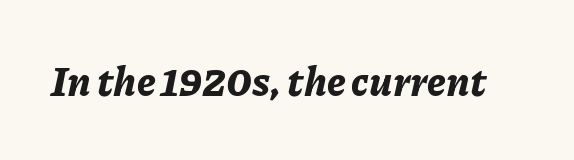
The image shows 40 px bold type, italic (leaning right); set normal letter spacing, not underlined; low stroke contrast and a medium x-height.
